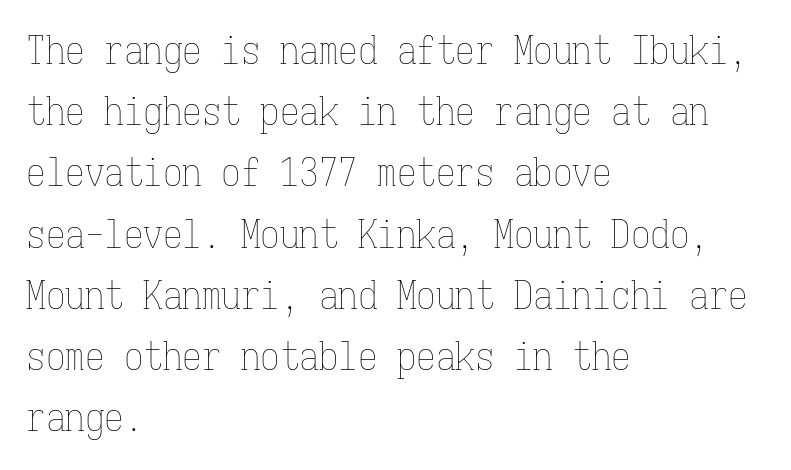
The font is comparable to plain body text, perhaps lighter. The foot of each line stays bare and open. This sample uses plain, unmodified letter spacing. Alignment: flush left.
